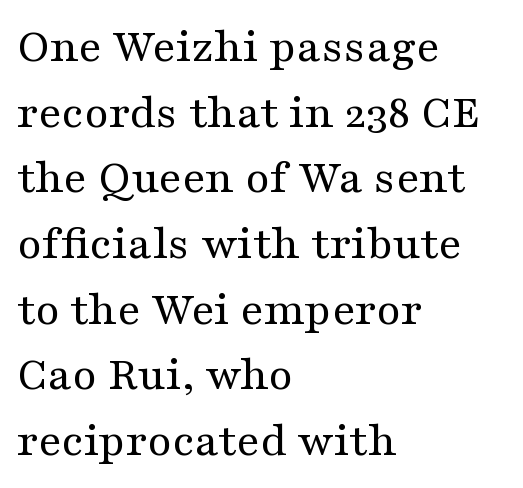
Each letter keeps its own natural width here, so spacing adapts to shape. The block of text has a typical density, with ordinary space between rows. Stem width sits at or under what a default text font uses. Tall strokes in this sample are plumb rather than angled. Little horizontal feet cap the strokes, marking this as serif type. Where is the straight margin? On the left.
